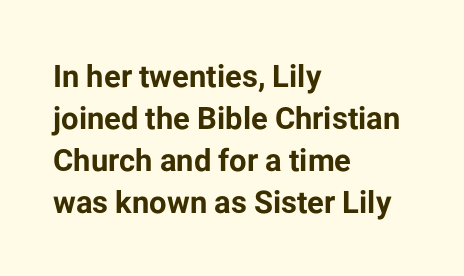
The area under the type is left untouched. Students, observe: this is what conventionally led text looks like. The letters advance in unequal steps, a hallmark of proportional type. Typesetter's note: full bold, strokes at maximum text heaviness. Nope, no serifs anywhere on these letters.
